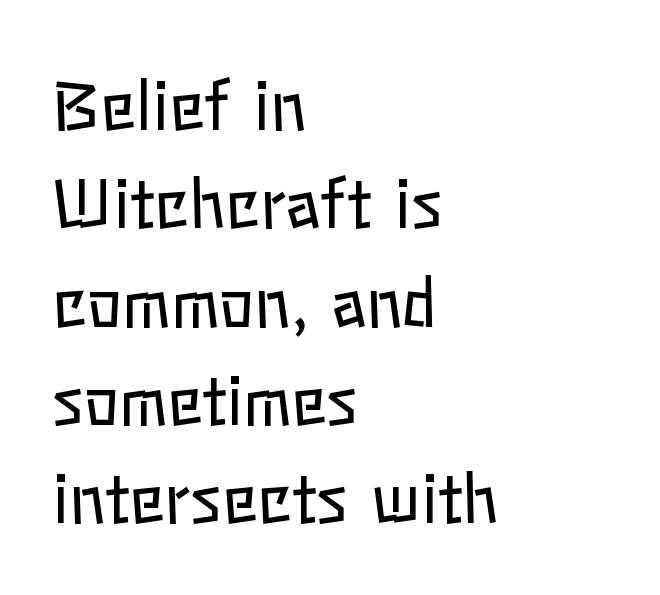
{"italic": "no", "bold": "no", "weight": "regular", "width": "normal", "stroke_contrast": "low", "x_height": "medium", "monospaced": "no", "underline": "no", "align": "left", "line_spacing": "normal", "line_spacing_ratio": 1.49, "letter_spacing": "normal", "letter_spacing_em": 0.0, "glyph_px": 66}
